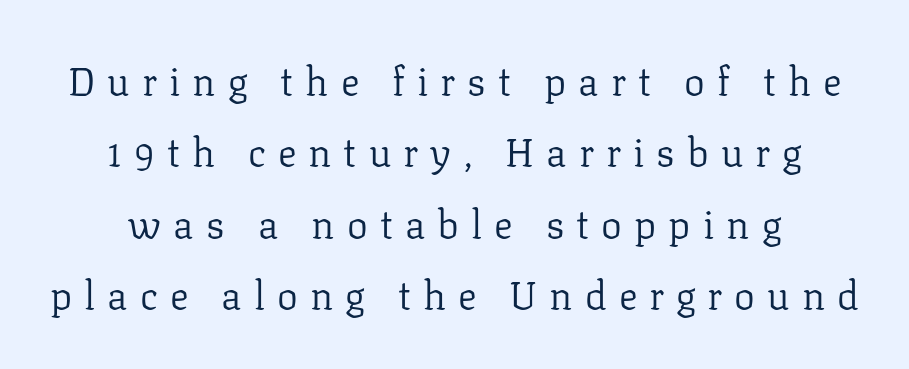
{"serif": "yes", "italic": "no", "bold": "no", "weight": "regular", "width": "normal", "stroke_contrast": "low", "x_height": "medium", "monospaced": "no", "underline": "no", "align": "center", "line_spacing_ratio": 1.83, "letter_spacing": "wide", "letter_spacing_em": 0.31, "glyph_px": 39}
